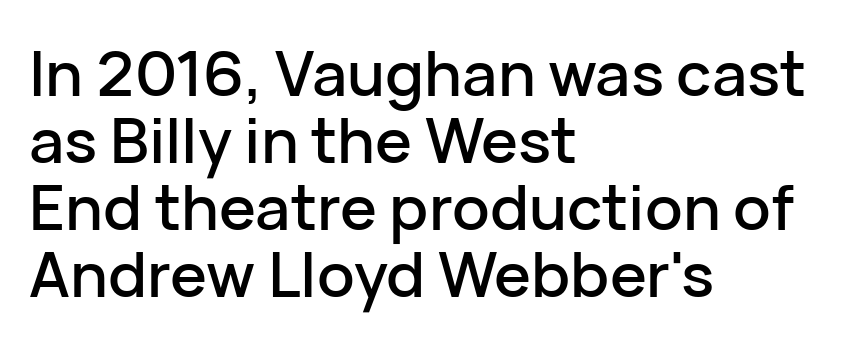
{"serif": "no", "italic": "no", "width": "normal", "stroke_contrast": "low", "x_height": "medium", "monospaced": "no", "underline": "no", "align": "left", "line_spacing": "tight", "line_spacing_ratio": 1.08, "letter_spacing": "normal", "letter_spacing_em": 0.0, "glyph_px": 62}
